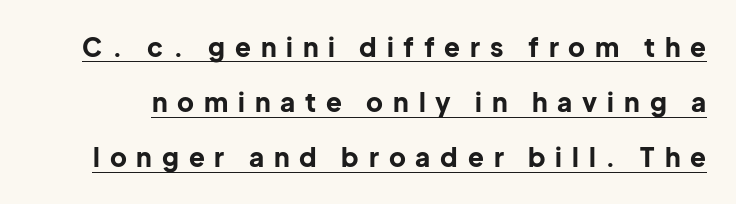
Quick note: underline on. Ascenders rise straight up at ninety degrees. The letters are bold, with thick, heavy strokes. The line-height multiplier appears high, well above default. Does extra space separate the letters? Yes, quite a lot of it.
